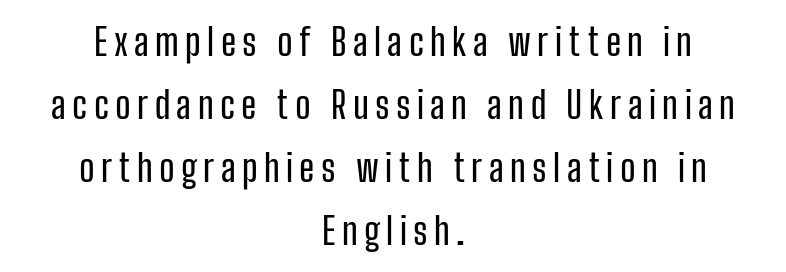
Q: Is the text italic (slanted)? A: No, it is upright.
Q: Is the typeface a serif or a sans-serif typeface? A: Sans-serif.
Q: Is the text underlined? A: No.
Q: How is the paragraph aligned? A: Centered.
Q: Is the spacing between lines tight, normal or loose? A: Normal.
Q: Width (condensed, normal, or wide)? A: Condensed.
Q: Stroke contrast? A: Low.
Q: x-height? A: Medium.
Q: Monospaced? A: No.
